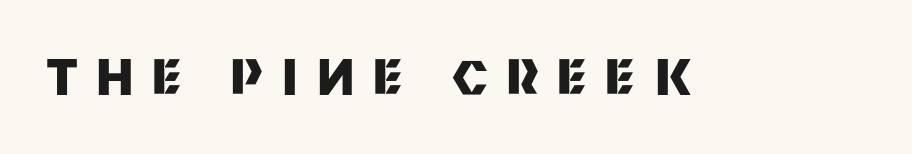
Q: Is the text bold? A: Yes.
Q: Is the text italic (slanted)? A: No, it is upright.
Q: Is the typeface a serif or a sans-serif typeface? A: Sans-serif.
Q: Is the text underlined? A: No.
Q: Is the spacing between letters normal or unusually wide? A: Unusually wide.
Q: Width (condensed, normal, or wide)? A: Normal.
Q: Stroke contrast? A: Medium.
Q: x-height? A: Large.
Q: Monospaced? A: No.
